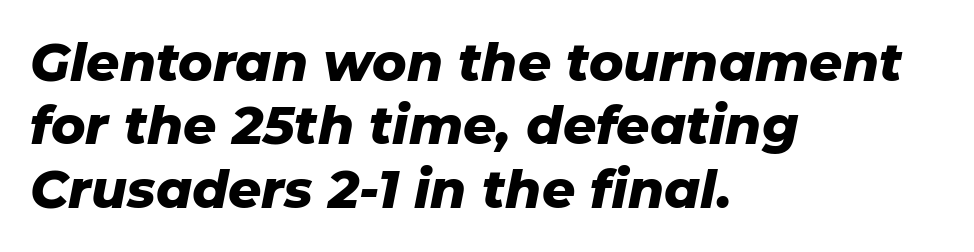
This sample has the flowing, uneven cadence of proportional lettering. Type without underlining. Tracking value appears to be zero — textbook default spacing. If you drew a line through each stem, it would be angled.
